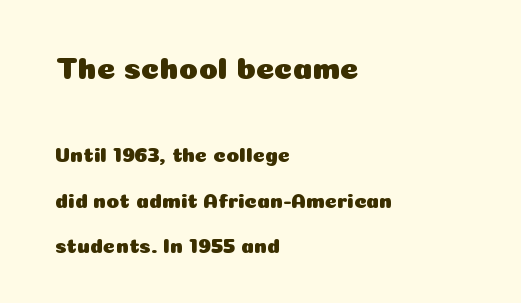
The image shows 31 px sans-serif type, upright; set left-aligned, loose line spacing (2.15x), normal letter spacing, not underlined; the first (top) block is 1.48x larger; low stroke contrast and a medium x-height.
